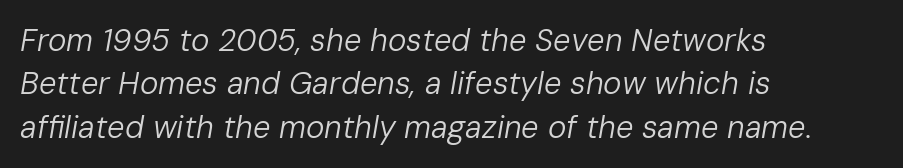
Q: Is the text bold? A: No.
Q: Is the text italic (slanted)? A: Yes, it leans right by about 10 degrees.
Q: Is the text underlined? A: No.
Q: How is the paragraph aligned? A: Left-aligned.
Q: Is the spacing between letters normal or unusually wide? A: Normal.
Q: Is the spacing between lines tight, normal or loose? A: Normal.
Q: Width (condensed, normal, or wide)? A: Normal.
Q: Stroke contrast? A: Low.
Q: x-height? A: Medium.
Q: Monospaced? A: No.
